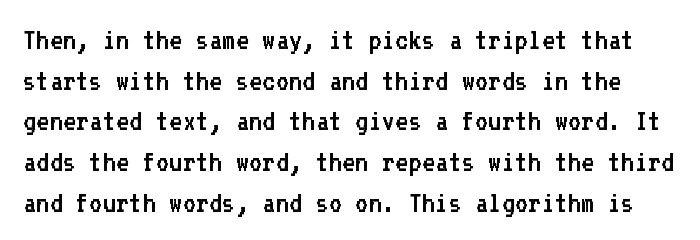
The image shows 32 px regular-weight sans-serif type, upright, monospaced; set normal line spacing (1.27x), normal letter spacing, not underlined; low stroke contrast and a medium x-height.
